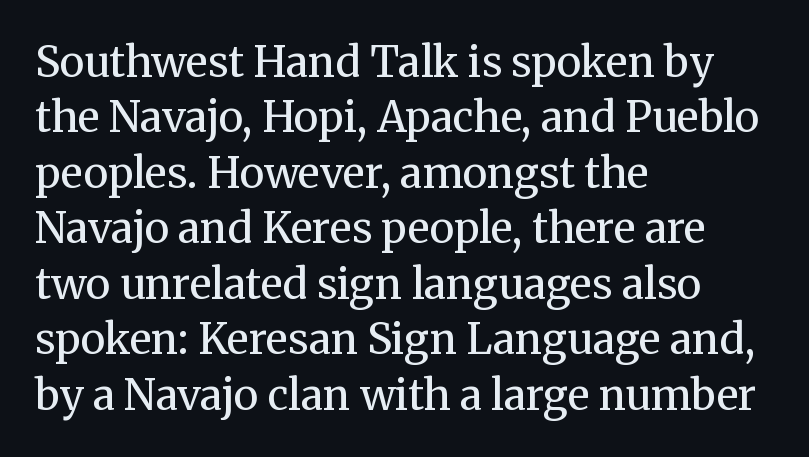
Q: Is the text bold? A: No.
Q: Is the text italic (slanted)? A: No, it is upright.
Q: Is the typeface a serif or a sans-serif typeface? A: Serif.
Q: Is the text underlined? A: No.
Q: How is the paragraph aligned? A: Left-aligned.
Q: Is the spacing between letters normal or unusually wide? A: Normal.
Q: Is the spacing between lines tight, normal or loose? A: Normal.
Q: Width (condensed, normal, or wide)? A: Normal.
Q: Stroke contrast? A: Medium.
Q: x-height? A: Medium.
Q: Monospaced? A: No.
